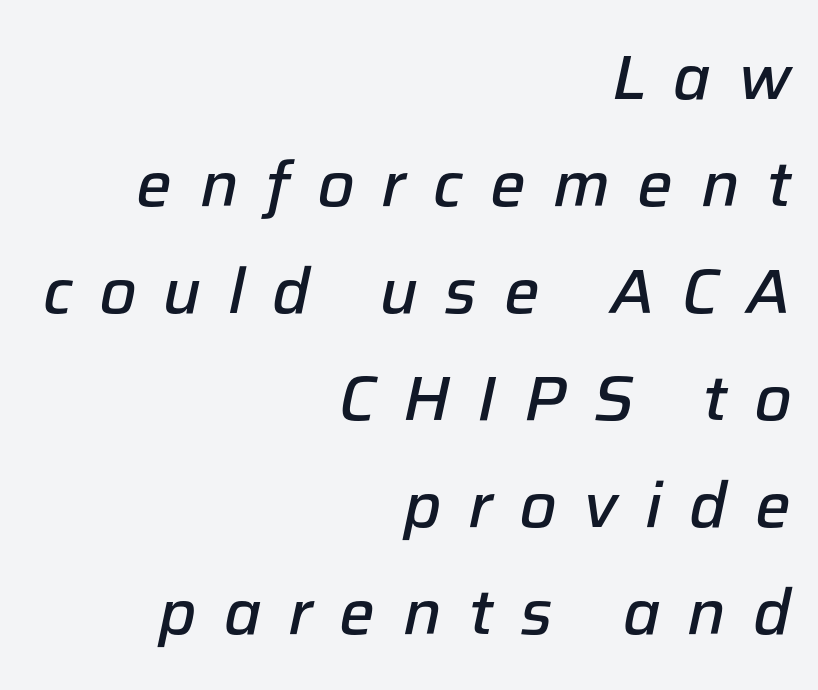
The image shows 63 px semibold type, italic (leaning right); set right-aligned, normal line spacing (1.7x), unusually wide letter spacing (+0.43 em), not underlined; low stroke contrast and a medium x-height.
